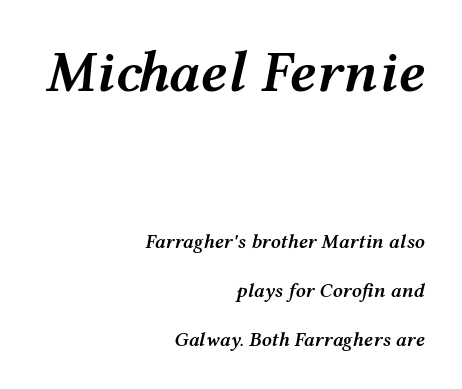
Q: Is the text bold? A: Semi-bold.
Q: Is the text italic (slanted)? A: Yes, it leans right by about 12 degrees.
Q: Is the text underlined? A: No.
Q: How is the paragraph aligned? A: Right-aligned.
Q: Is the spacing between letters normal or unusually wide? A: Normal.
Q: Is the spacing between lines tight, normal or loose? A: Loose.
Q: Which block of text is set in a larger size, the first (top) or the second (bottom)? A: The first (top) one.
Q: Width (condensed, normal, or wide)? A: Wide.
Q: Stroke contrast? A: Medium.
Q: x-height? A: Medium.
Q: Monospaced? A: No.
